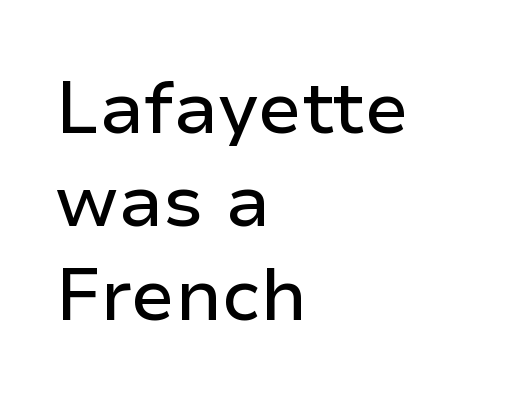
Underlining? Definitely not there. The letters sit at their default tracking, neither squeezed nor spread. Unlike italic type, these characters show no tilt at all. The letters carry no serifs — their stems end cleanly without finishing strokes. The compositor pushed each line to the left boundary. Do the characters align in a grid? No, the font is proportional.
